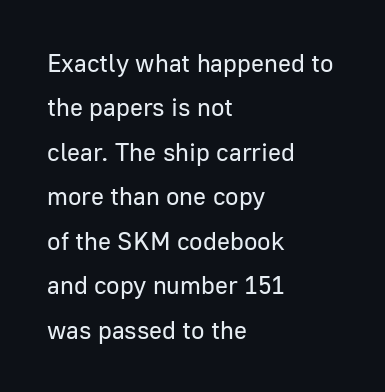
The image shows 25 px text type, upright; set left-aligned, line spacing 1.78x, normal letter spacing, not underlined.
